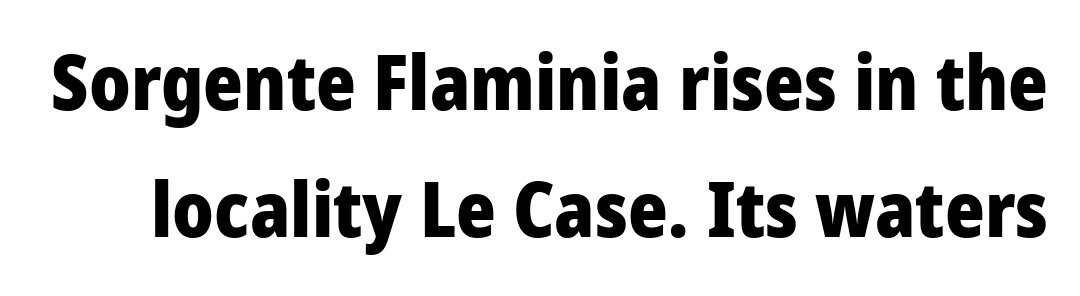
{"serif": "no", "italic": "no", "bold": "yes", "weight": "heavy", "width": "condensed", "stroke_contrast": "low", "x_height": "large", "monospaced": "no", "underline": "no", "line_spacing": "normal", "line_spacing_ratio": 1.67, "letter_spacing": "normal", "letter_spacing_em": 0.0, "glyph_px": 76}
